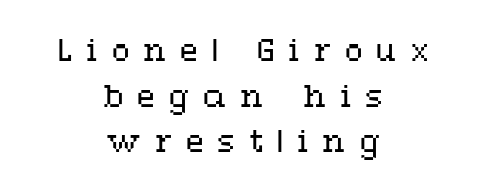
The image shows 29 px regular-weight, wide type, upright; set centered, normal line spacing (1.57x), unusually wide letter spacing (+0.48 em), not underlined; medium stroke contrast and a medium x-height.
